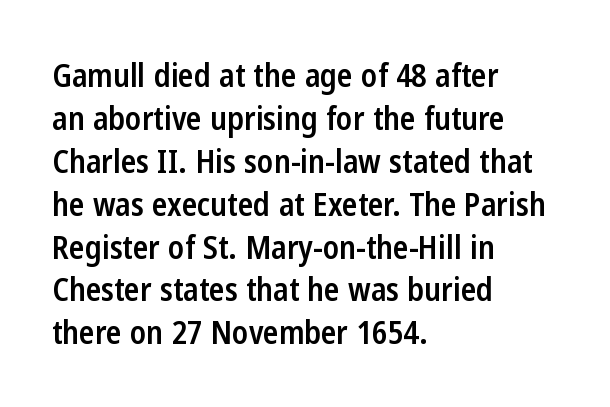
Q: Is the text bold? A: Semi-bold.
Q: Is the text italic (slanted)? A: No, it is upright.
Q: Is the typeface a serif or a sans-serif typeface? A: Sans-serif.
Q: Is the text underlined? A: No.
Q: How is the paragraph aligned? A: Left-aligned.
Q: Is the spacing between letters normal or unusually wide? A: Normal.
Q: Is the spacing between lines tight, normal or loose? A: Normal.
Q: Width (condensed, normal, or wide)? A: Condensed.
Q: Stroke contrast? A: Low.
Q: x-height? A: Medium.
Q: Monospaced? A: No.
